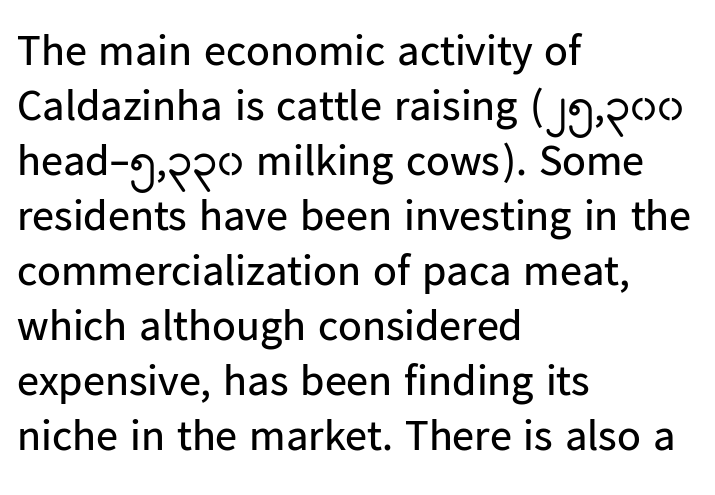
{"serif": "no", "italic": "no", "bold": "no", "weight": "regular", "width": "normal", "stroke_contrast": "low", "x_height": "medium", "monospaced": "no", "underline": "no", "align": "left", "line_spacing": "normal", "line_spacing_ratio": 1.25, "letter_spacing": "normal", "letter_spacing_em": 0.0, "glyph_px": 44}
